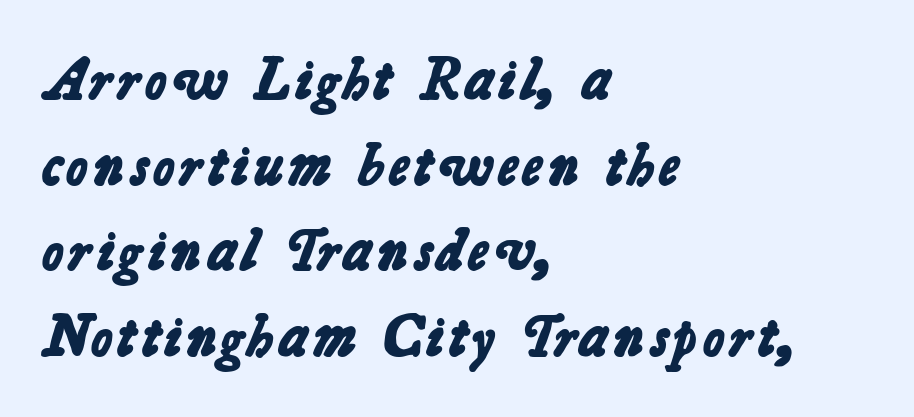
Q: Is the text bold? A: Yes.
Q: Is the typeface a serif or a sans-serif typeface? A: Sans-serif.
Q: Is the text underlined? A: No.
Q: How is the paragraph aligned? A: Left-aligned.
Q: Is the spacing between letters normal or unusually wide? A: Normal.
Q: Is the spacing between lines tight, normal or loose? A: Normal.
Q: Width (condensed, normal, or wide)? A: Normal.
Q: Stroke contrast? A: Low.
Q: x-height? A: Medium.
Q: Monospaced? A: No.
